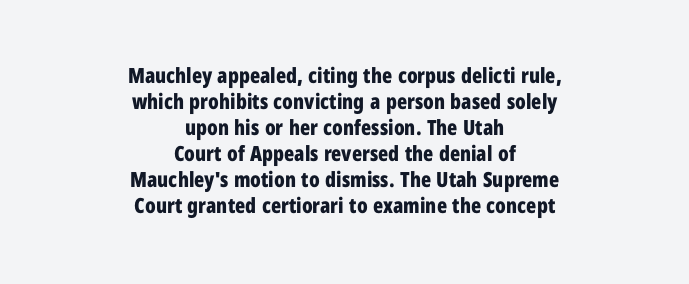
The image shows 21 px bold type, upright; set centered, line spacing 1.24x, normal letter spacing, not underlined.
